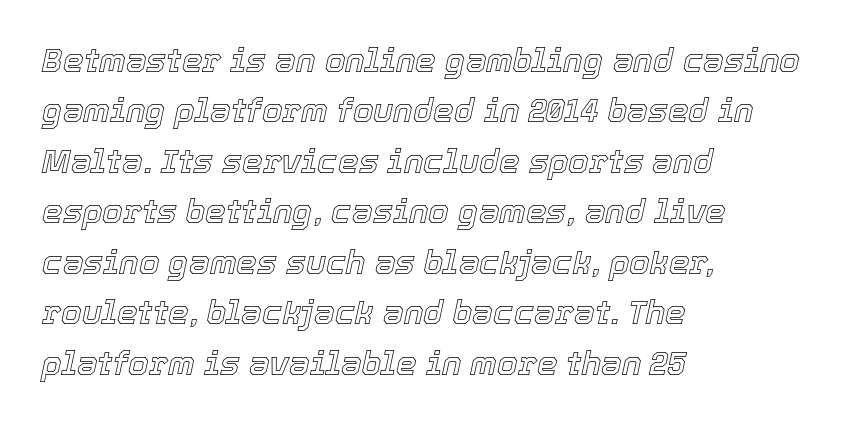
Notice how the passage keeps a crisp vertical edge on the left only. Lines of text with bare space underneath. The passage shown stacks its lines at a standard gap. Varying glyph widths throughout — classic text-font behaviour. Yep, that's italic — everything's leaning. The tracking reads as untouched default to a designer's eye.
